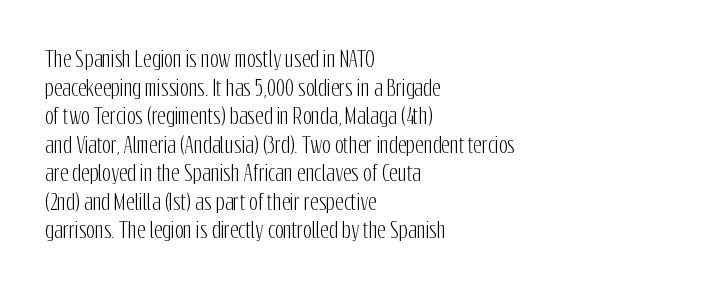
The image shows 21 px text type, upright; set left-aligned, normal line spacing (1.36x), normal letter spacing, not underlined.
